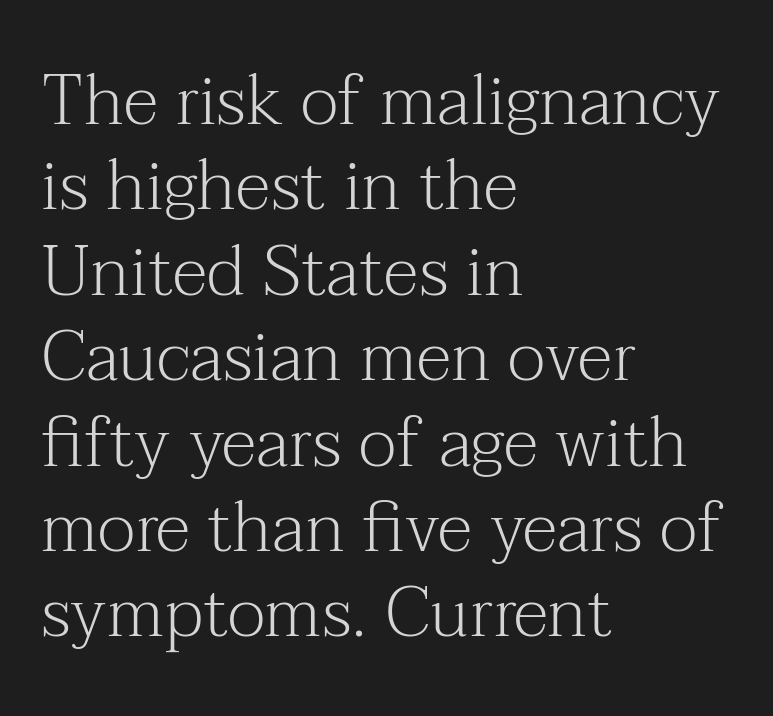
Q: Is the text bold? A: No.
Q: Is the text italic (slanted)? A: No, it is upright.
Q: Is the typeface a serif or a sans-serif typeface? A: Serif.
Q: Is the text underlined? A: No.
Q: How is the paragraph aligned? A: Left-aligned.
Q: Is the spacing between letters normal or unusually wide? A: Normal.
Q: Width (condensed, normal, or wide)? A: Normal.
Q: Stroke contrast? A: Medium.
Q: x-height? A: Medium.
Q: Monospaced? A: No.
